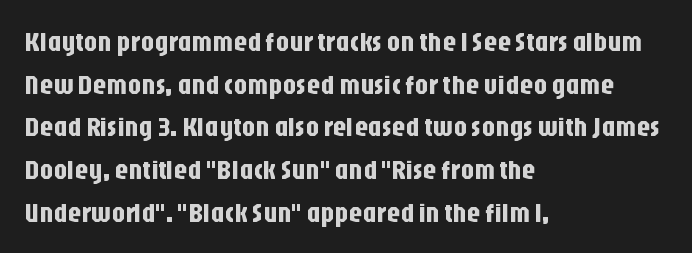
{"italic": "no", "underline": "no", "align": "left", "line_spacing": "normal", "line_spacing_ratio": 1.58, "letter_spacing": "normal", "letter_spacing_em": 0.0, "glyph_px": 27}
